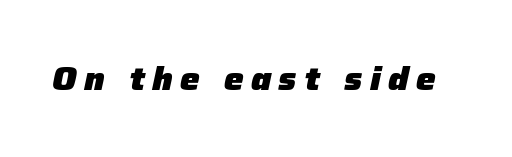
Heft: maximum for text — a bold. The rendering uses natural spacing where letterforms have individual widths. This rendering features lettering with no underline. Style check: oblique.
